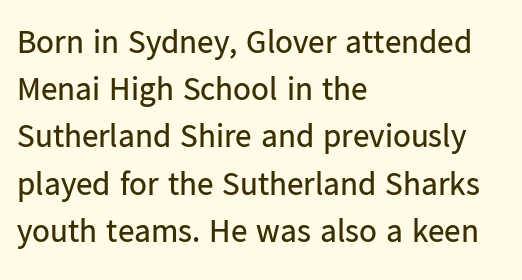
Stroke mass is kept to a normal reading level or below. Nobody drew a line under any word here. The line-height multiplier appears to be the usual default. Check where the strokes stop: nothing finishes them off — pure sans.
